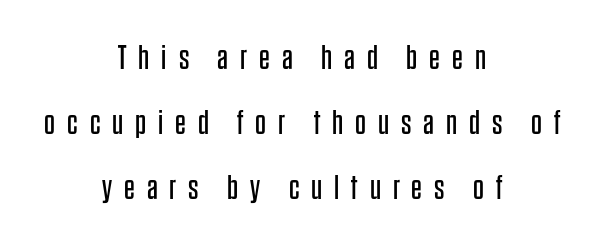
You could not count columns in this text — the font is proportionally spaced. The cut favours lightness, reaching ordinary text weight at its darkest. Reading down the column, the eye jumps a long way to each next line. Observe the wide spacing: letters keep a clear distance from each other. Short and long lines alike share a common midpoint.
